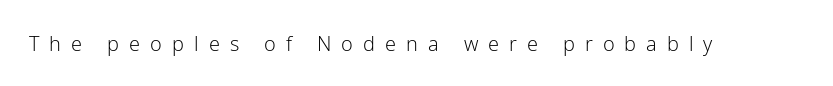
Q: Is the text bold? A: No.
Q: Is the text italic (slanted)? A: No, it is upright.
Q: Is the text underlined? A: No.
Q: Is the spacing between letters normal or unusually wide? A: Unusually wide.
